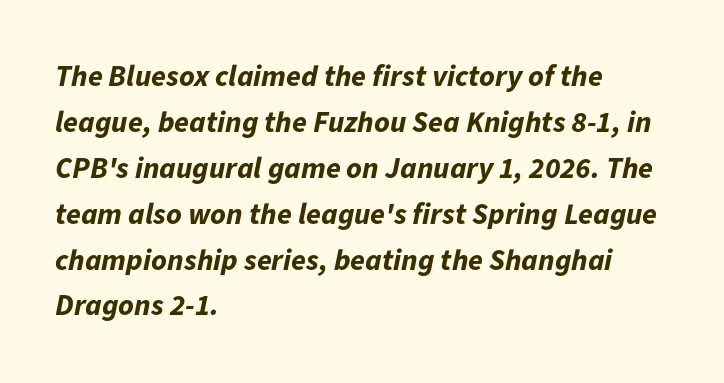
The image shows 30 px bold type, italic (leaning right); set left-aligned, normal line spacing (1.53x), normal letter spacing, not underlined; low stroke contrast and a medium x-height.
